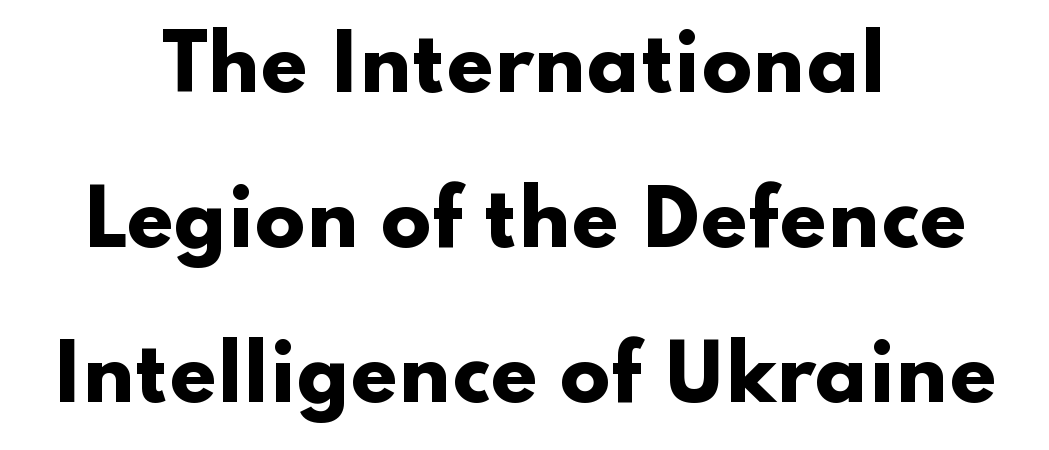
Q: Is the text bold? A: Yes.
Q: Is the text italic (slanted)? A: No, it is upright.
Q: Is the typeface a serif or a sans-serif typeface? A: Sans-serif.
Q: Is the text underlined? A: No.
Q: How is the paragraph aligned? A: Centered.
Q: Is the spacing between letters normal or unusually wide? A: Normal.
Q: Is the spacing between lines tight, normal or loose? A: Loose.
Q: Width (condensed, normal, or wide)? A: Wide.
Q: Stroke contrast? A: Low.
Q: x-height? A: Small.
Q: Monospaced? A: No.
